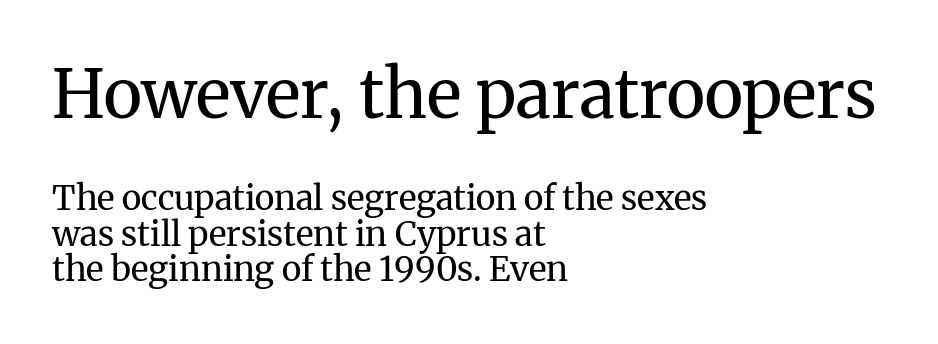
{"serif": "yes", "italic": "no", "bold": "no", "weight": "regular", "width": "normal", "stroke_contrast": "medium", "x_height": "medium", "monospaced": "no", "underline": "no", "align": "left", "line_spacing": "tight", "line_spacing_ratio": 1.05, "letter_spacing": "normal", "letter_spacing_em": 0.0, "larger_block": "first", "size_ratio": 1.97, "glyph_px": 67}
